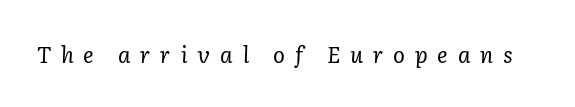
Q: Is the text bold? A: No.
Q: Is the text italic (slanted)? A: Yes, it leans right by about 2 degrees.
Q: Is the text underlined? A: No.
Q: Is the spacing between letters normal or unusually wide? A: Unusually wide.
